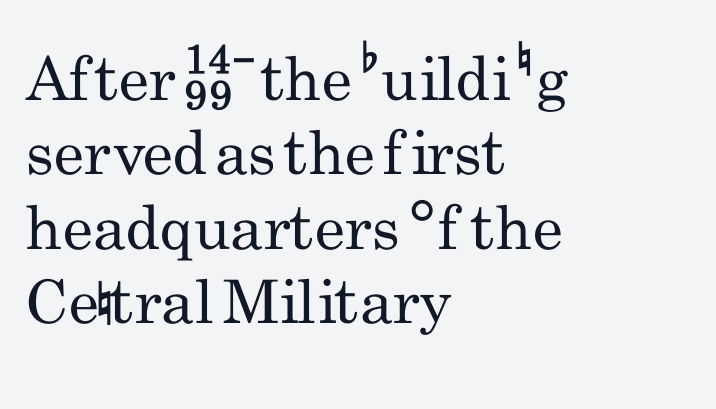
Quick note: underline off. Is the block centered? No — it sits flush against the left margin. To sum up the face: it is a sans, with no serifs. Character widths vary here, with narrow letters taking less room than wide ones. Students, note that the glyphs here touch the page at normal intervals. Stem width sits at or under what a default text font uses.
